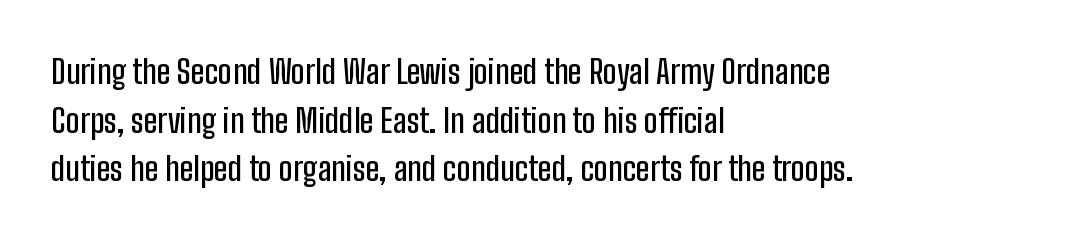
{"serif": "no", "italic": "no", "width": "condensed", "stroke_contrast": "low", "x_height": "medium", "monospaced": "no", "underline": "no", "align": "left", "line_spacing": "normal", "line_spacing_ratio": 1.47, "letter_spacing": "normal", "letter_spacing_em": 0.0, "glyph_px": 33}
